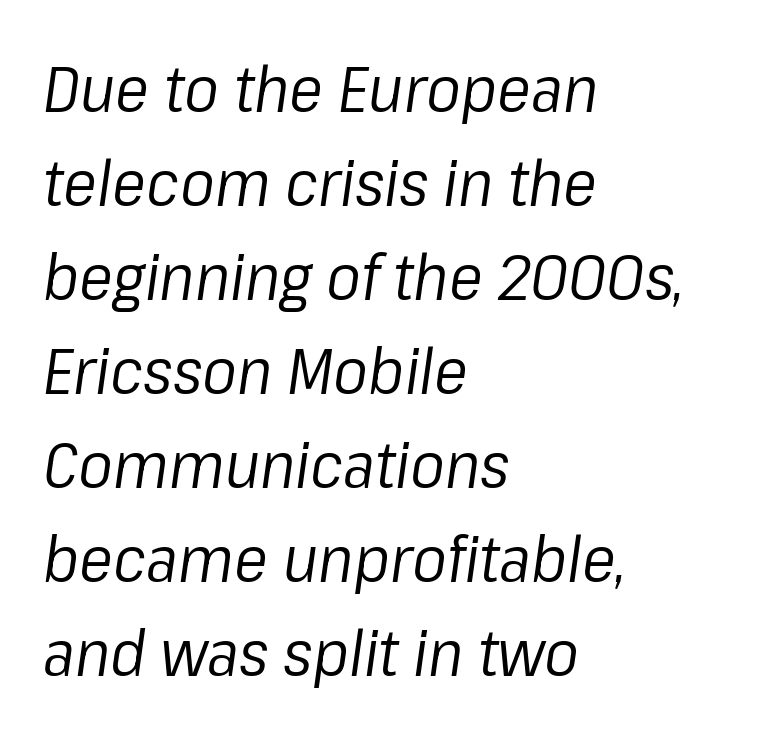
{"italic": "yes", "lean": "right", "slant_degrees": 8, "bold": "no", "weight": "regular", "width": "normal", "stroke_contrast": "low", "x_height": "medium", "monospaced": "no", "underline": "no", "align": "left", "line_spacing": "normal", "line_spacing_ratio": 1.47, "letter_spacing": "normal", "letter_spacing_em": 0.0, "glyph_px": 64}
